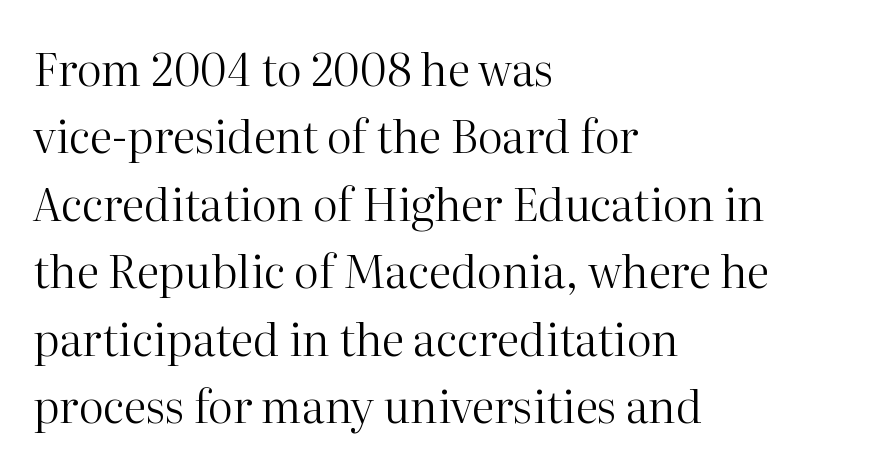
The passage shown is typed in a proportional face where columns would drift. The line-height multiplier appears to be the usual default. Does the lettering tilt? It doesn't — this is upright. These lines are composed in type with serifs.
